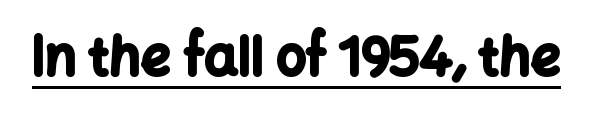
The image shows 53 px bold sans-serif type, upright; set normal letter spacing, underlined; low stroke contrast and a medium x-height.
